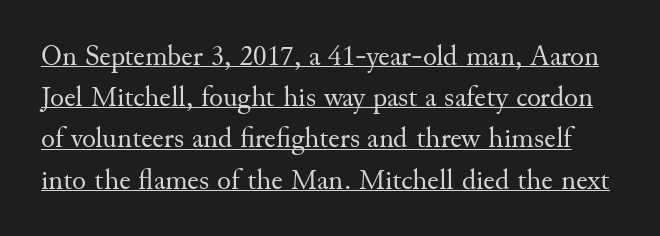
{"serif": "yes", "italic": "no", "bold": "no", "weight": "regular", "width": "normal", "stroke_contrast": "medium", "x_height": "small", "monospaced": "no", "underline": "yes", "line_spacing": "normal", "line_spacing_ratio": 1.42, "letter_spacing": "normal", "letter_spacing_em": 0.0, "glyph_px": 29}
